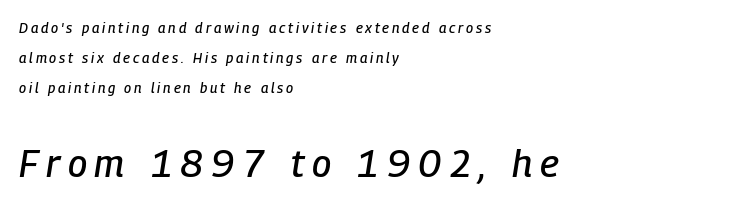
The rendering anchors every line to the left-hand side. Scale increases going downward across the two blocks. The rendering applies a slant to the glyphs. Interline gaps are noticeably wide in this sample. Looks like regular typesetting: each glyph gets only the width it needs.
